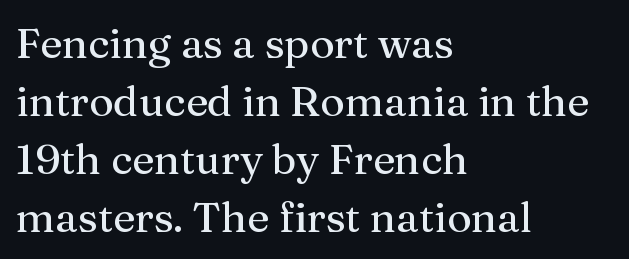
The rendering uses natural spacing where letterforms have individual widths. Summary of vertical rhythm: regular, with standard interline spacing. Unlike a clean sans, this face finishes its strokes with serifs. Has an underline been added? It has not. The letters sit at their default tracking, neither squeezed nor spread. Rendered with straight, roman letterforms.
